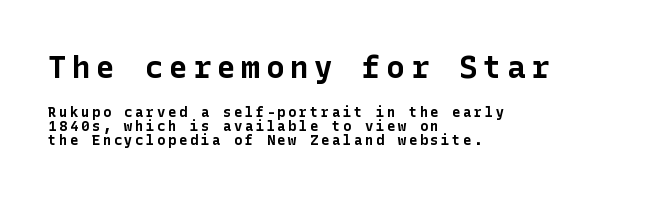
The image shows 31 px bold sans-serif type, upright; set left-aligned, tight line spacing (0.99x), not underlined; the first (top) block is 2.21x larger; low stroke contrast and a medium x-height.
